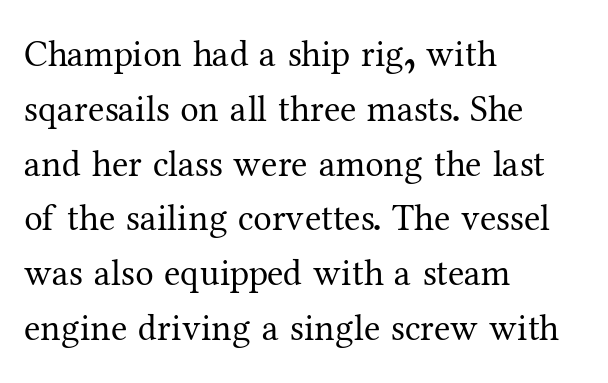
{"serif": "yes", "italic": "no", "bold": "no", "weight": "regular", "width": "normal", "stroke_contrast": "medium", "x_height": "medium", "monospaced": "no", "underline": "no", "align": "left", "line_spacing": "normal", "line_spacing_ratio": 1.48, "letter_spacing": "normal", "letter_spacing_em": 0.0, "glyph_px": 37}
